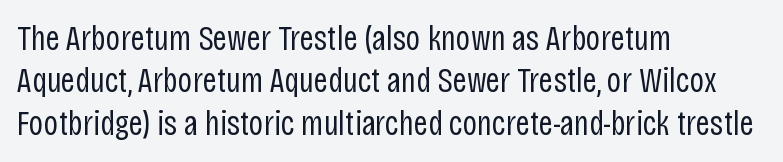
The image shows 35 px regular-weight, condensed sans-serif type, upright; set left-aligned, line spacing 1.21x, normal letter spacing, not underlined; low stroke contrast and a large x-height.
